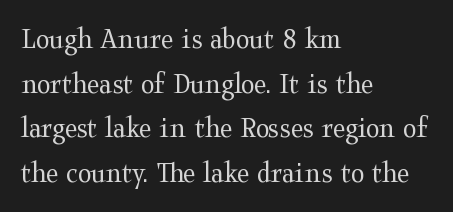
No extra tracking has been applied to these lines. The letters advance in unequal steps, a hallmark of proportional type. Posture: upright roman. Counters stay open thanks to moderate or lighter strokes. Visually the block forms a straight wall on the left and a jagged coastline on the right. Line spacing here is normal.
